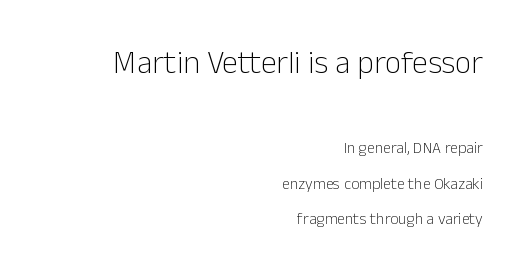
Q: Is the text bold? A: No.
Q: Is the text italic (slanted)? A: No, it is upright.
Q: Is the typeface a serif or a sans-serif typeface? A: Sans-serif.
Q: Is the text underlined? A: No.
Q: How is the paragraph aligned? A: Right-aligned.
Q: Is the spacing between letters normal or unusually wide? A: Normal.
Q: Is the spacing between lines tight, normal or loose? A: Loose.
Q: Which block of text is set in a larger size, the first (top) or the second (bottom)? A: The first (top) one.
Q: Width (condensed, normal, or wide)? A: Normal.
Q: Stroke contrast? A: Low.
Q: x-height? A: Medium.
Q: Monospaced? A: No.
